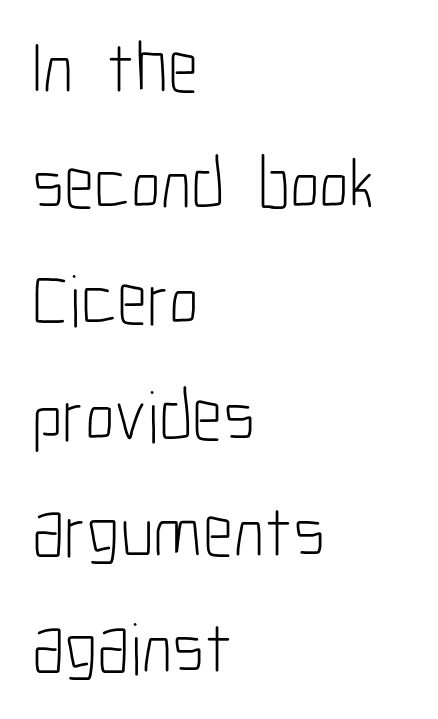
Q: Is the text bold? A: No.
Q: Is the text italic (slanted)? A: No, it is upright.
Q: Is the typeface a serif or a sans-serif typeface? A: Sans-serif.
Q: Is the text underlined? A: No.
Q: How is the paragraph aligned? A: Left-aligned.
Q: Is the spacing between letters normal or unusually wide? A: Normal.
Q: Is the spacing between lines tight, normal or loose? A: Normal.
Q: Width (condensed, normal, or wide)? A: Condensed.
Q: Stroke contrast? A: Low.
Q: x-height? A: Medium.
Q: Monospaced? A: No.
